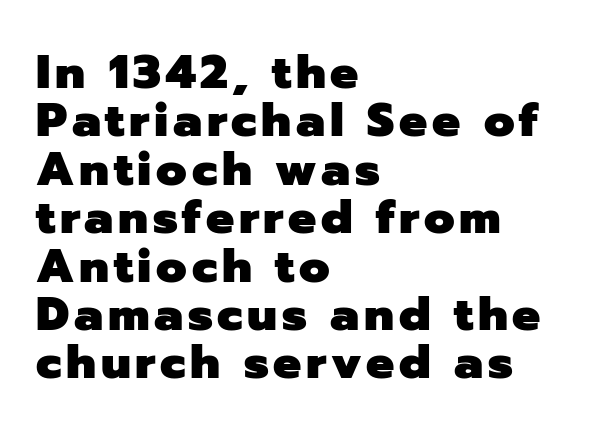
{"serif": "no", "italic": "no", "bold": "yes", "weight": "heavy", "width": "normal", "stroke_contrast": "low", "x_height": "medium", "monospaced": "no", "underline": "no", "align": "left", "line_spacing": "tight", "line_spacing_ratio": 1.03, "glyph_px": 47}
